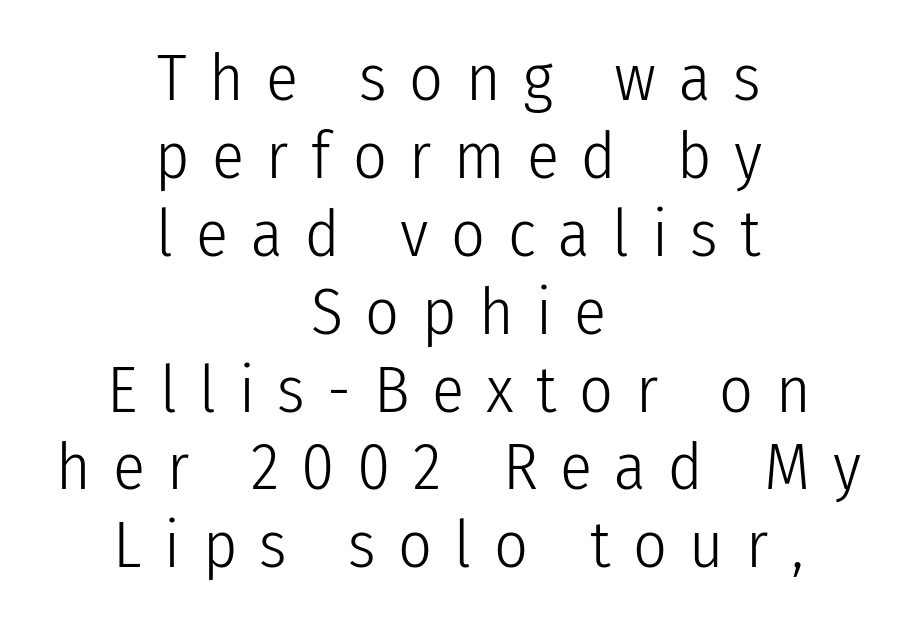
Nothing heavy about these letters — not bold at all. Typeset on center — no edge is straight. Caption: expanded tracking, letters set apart. The baseline area is clear.
